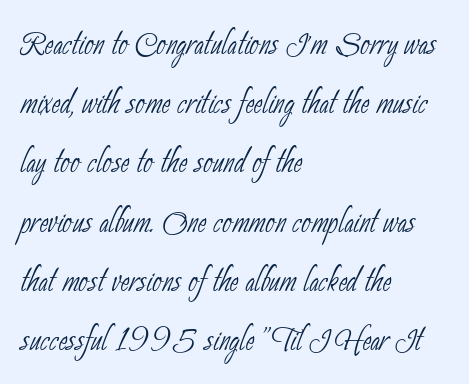
The image shows 42 px thin, condensed sans-serif type; set left-aligned, normal line spacing (1.41x), normal letter spacing, not underlined; low stroke contrast and a small x-height.
